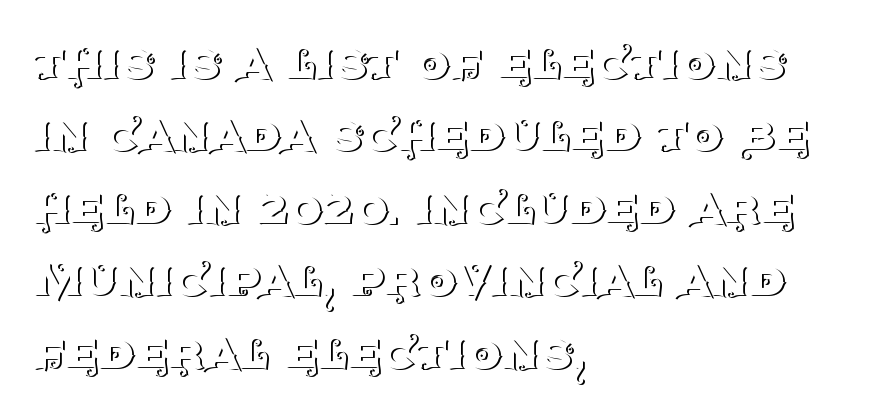
Q: Is the text bold? A: No.
Q: Is the text italic (slanted)? A: No, it is upright.
Q: Is the typeface a serif or a sans-serif typeface? A: Serif.
Q: Is the text underlined? A: No.
Q: How is the paragraph aligned? A: Left-aligned.
Q: Is the spacing between letters normal or unusually wide? A: Normal.
Q: Is the spacing between lines tight, normal or loose? A: Normal.
Q: Width (condensed, normal, or wide)? A: Normal.
Q: Stroke contrast? A: Medium.
Q: x-height? A: Large.
Q: Monospaced? A: No.
